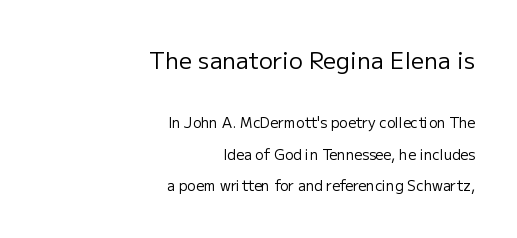
The space directly below the letters is spotless. The passage shown stacks its lines with a broad gap. Is the block centered? No — it sits flush against the right margin. Summary of weight: not heavy and not bold. The more generous point size was reserved for the upper chunk. This sample uses plain, unmodified letter spacing.
